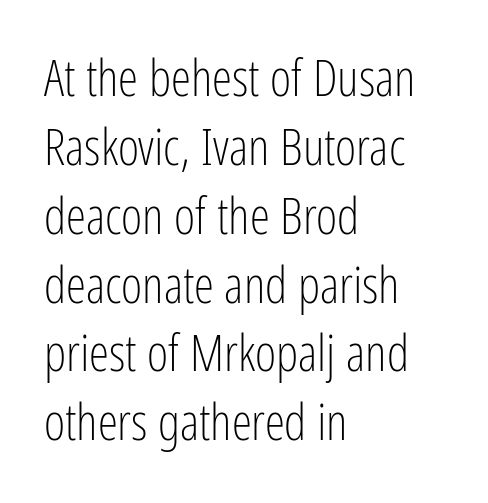
The image shows 51 px light, condensed sans-serif type, upright; set left-aligned, normal line spacing (1.35x), normal letter spacing, not underlined; low stroke contrast and a medium x-height.
